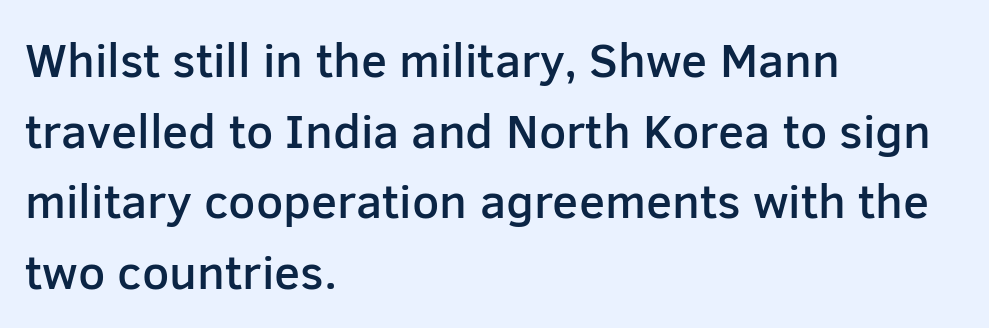
The image shows 48 px semibold sans-serif type, upright; set left-aligned, normal line spacing (1.47x), normal letter spacing, not underlined; low stroke contrast and a medium x-height.
